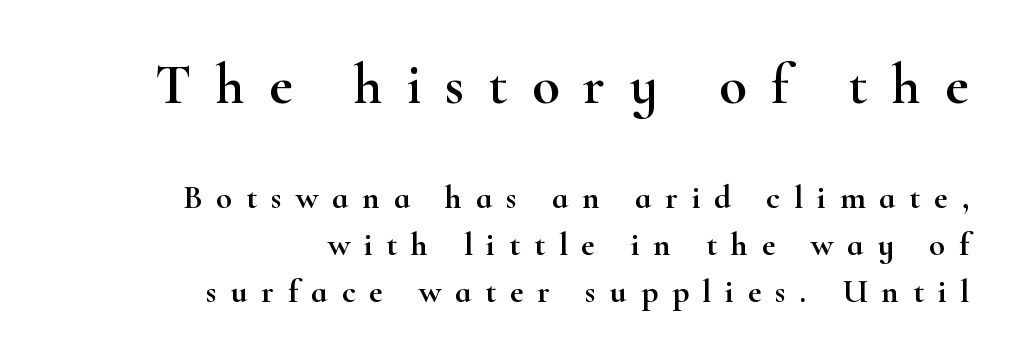
Q: Is the text italic (slanted)? A: No, it is upright.
Q: Is the typeface a serif or a sans-serif typeface? A: Serif.
Q: Is the text underlined? A: No.
Q: How is the paragraph aligned? A: Right-aligned.
Q: Is the spacing between letters normal or unusually wide? A: Unusually wide.
Q: Is the spacing between lines tight, normal or loose? A: Normal.
Q: Which block of text is set in a larger size, the first (top) or the second (bottom)? A: The first (top) one.
Q: Width (condensed, normal, or wide)? A: Wide.
Q: Stroke contrast? A: High.
Q: x-height? A: Small.
Q: Monospaced? A: No.
